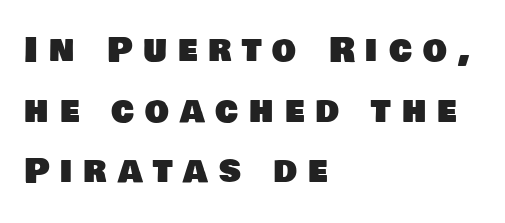
Clear beneath every line of the passage. The letters advance in unequal steps, a hallmark of proportional type. Students, note that the glyphs here are deliberately spaced far apart. Are there feet on the stems? There aren't — it's a sans. The text block is weighted toward the left margin, trailing off unevenly rightward.
